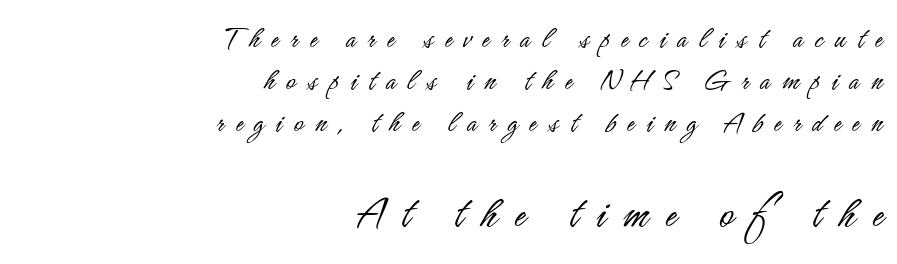
Q: Is the text bold? A: No.
Q: Is the text italic (slanted)? A: Yes.
Q: Is the typeface a serif or a sans-serif typeface? A: Sans-serif.
Q: Is the text underlined? A: No.
Q: How is the paragraph aligned? A: Right-aligned.
Q: Is the spacing between letters normal or unusually wide? A: Unusually wide.
Q: Is the spacing between lines tight, normal or loose? A: Normal.
Q: Which block of text is set in a larger size, the first (top) or the second (bottom)? A: The second (bottom) one.
Q: Width (condensed, normal, or wide)? A: Condensed.
Q: Stroke contrast? A: Low.
Q: x-height? A: Small.
Q: Monospaced? A: No.
